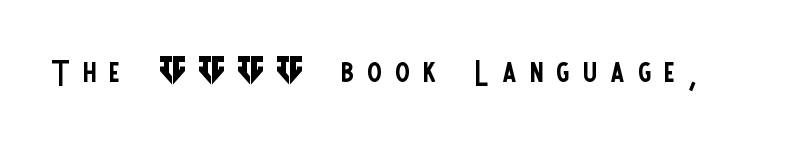
{"serif": "no", "italic": "no", "bold": "no", "weight": "regular", "width": "condensed", "stroke_contrast": "low", "x_height": "large", "monospaced": "no", "underline": "no", "letter_spacing": "wide", "letter_spacing_em": 0.31, "glyph_px": 43}
